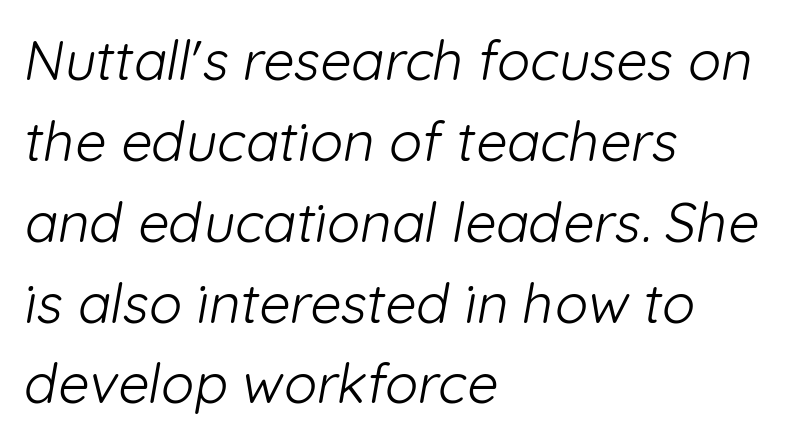
Look at the tracking — it's just the regular setting, nothing added. The letters carry no serifs — their stems end cleanly without finishing strokes. Summary of vertical rhythm: regular, with standard interline spacing. Weight class: somewhere from thin through regular.
